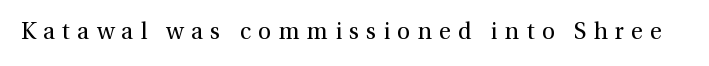
{"italic": "no", "bold": "no", "underline": "no", "letter_spacing": "wide", "letter_spacing_em": 0.31, "glyph_px": 23}
